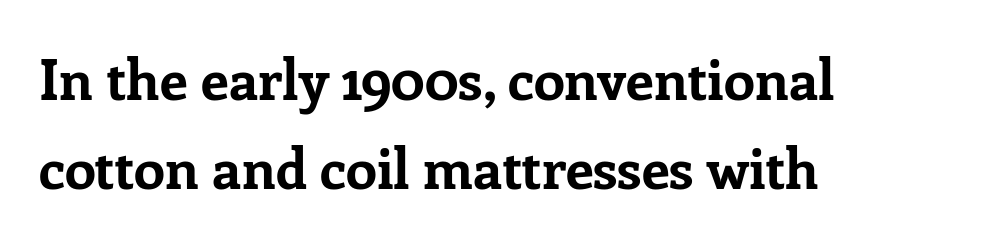
Q: Is the text bold? A: Yes.
Q: Is the text italic (slanted)? A: No, it is upright.
Q: Is the typeface a serif or a sans-serif typeface? A: Serif.
Q: Is the text underlined? A: No.
Q: How is the paragraph aligned? A: Left-aligned.
Q: Is the spacing between letters normal or unusually wide? A: Normal.
Q: Is the spacing between lines tight, normal or loose? A: Normal.
Q: Width (condensed, normal, or wide)? A: Normal.
Q: Stroke contrast? A: Low.
Q: x-height? A: Medium.
Q: Monospaced? A: No.
